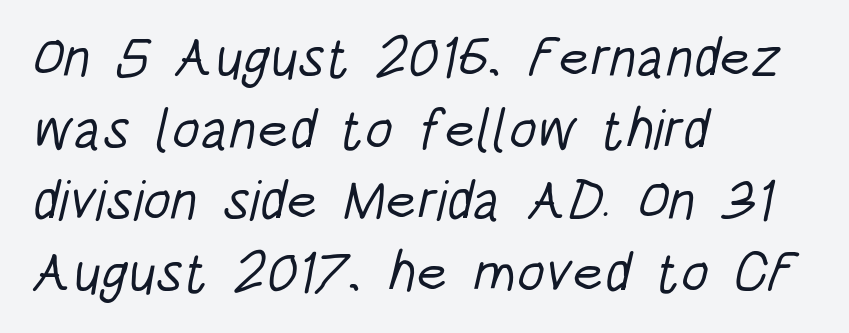
Q: Is the text bold? A: No.
Q: Is the typeface a serif or a sans-serif typeface? A: Sans-serif.
Q: Is the text underlined? A: No.
Q: How is the paragraph aligned? A: Left-aligned.
Q: Is the spacing between letters normal or unusually wide? A: Normal.
Q: Is the spacing between lines tight, normal or loose? A: Normal.
Q: Width (condensed, normal, or wide)? A: Condensed.
Q: Stroke contrast? A: Low.
Q: x-height? A: Large.
Q: Monospaced? A: No.
